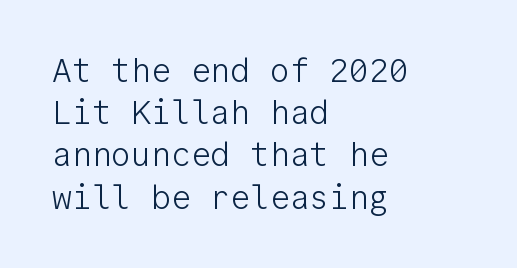
{"serif": "no", "italic": "no", "bold": "no", "weight": "light", "width": "normal", "stroke_contrast": "low", "x_height": "medium", "monospaced": "yes", "underline": "no", "align": "left", "line_spacing": "normal", "line_spacing_ratio": 1.28, "letter_spacing": "normal", "letter_spacing_em": 0.0, "glyph_px": 33}
